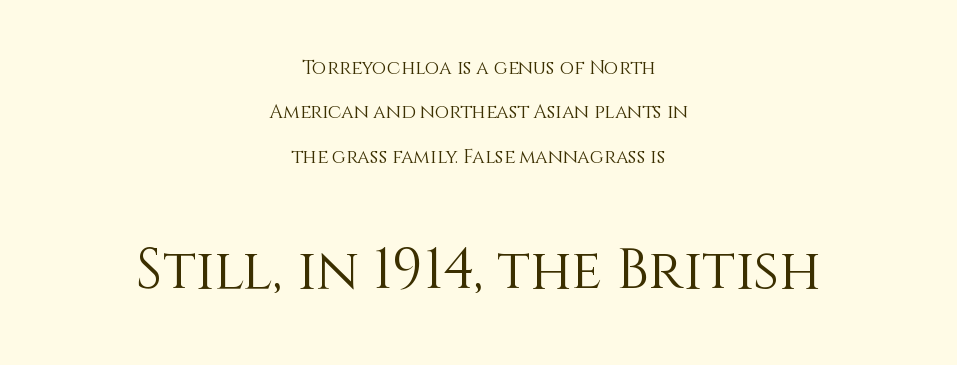
If you measured baseline to baseline, you'd find a long distance. Layout note: lines centered. Standard letterfit; no display-style spreading of the glyphs. The face used here appears at its bigger size in the lower chunk.
